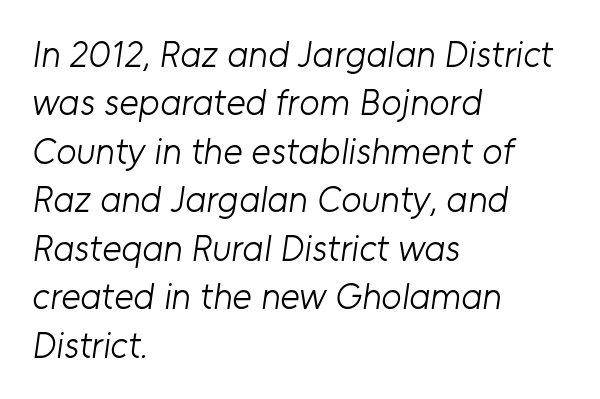
{"serif": "no", "bold": "no", "weight": "light", "width": "normal", "stroke_contrast": "low", "x_height": "medium", "monospaced": "no", "underline": "no", "align": "left", "line_spacing": "normal", "line_spacing_ratio": 1.31, "letter_spacing": "normal", "letter_spacing_em": 0.0, "glyph_px": 37}
